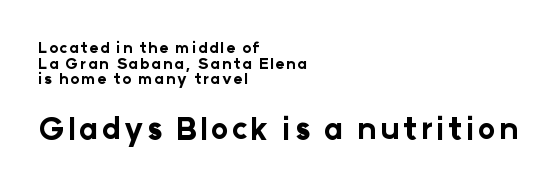
The image shows 30 px bold sans-serif type, upright; set left-aligned, tight line spacing (1.04x), not underlined; the second (bottom) block is 2.0x larger; low stroke contrast and a medium x-height.
